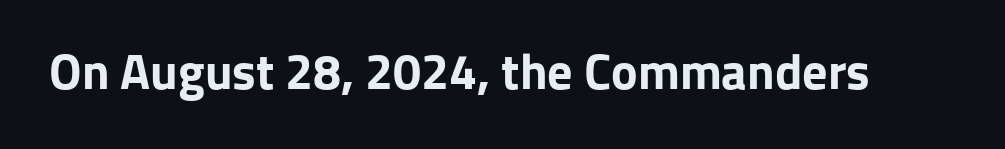
Q: Is the text bold? A: Yes.
Q: Is the text italic (slanted)? A: No, it is upright.
Q: Is the typeface a serif or a sans-serif typeface? A: Sans-serif.
Q: Is the text underlined? A: No.
Q: Is the spacing between letters normal or unusually wide? A: Normal.
Q: Width (condensed, normal, or wide)? A: Normal.
Q: Stroke contrast? A: Low.
Q: x-height? A: Medium.
Q: Monospaced? A: No.
